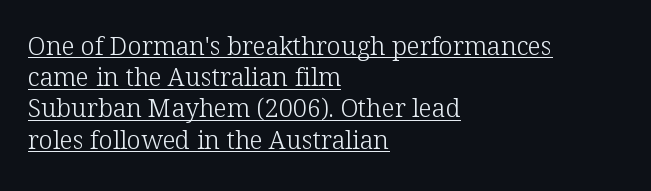
Q: Is the text bold? A: No.
Q: Is the text italic (slanted)? A: No, it is upright.
Q: Is the text underlined? A: Yes.
Q: How is the paragraph aligned? A: Left-aligned.
Q: Is the spacing between letters normal or unusually wide? A: Normal.
Q: Is the spacing between lines tight, normal or loose? A: Normal.
